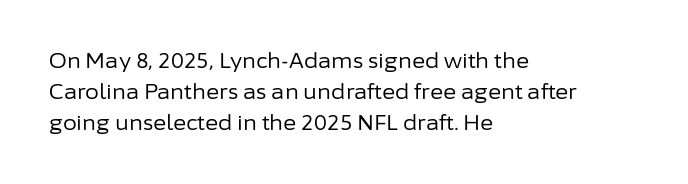
The image shows 20 px text type, upright; set left-aligned, normal line spacing (1.54x), normal letter spacing, not underlined.
